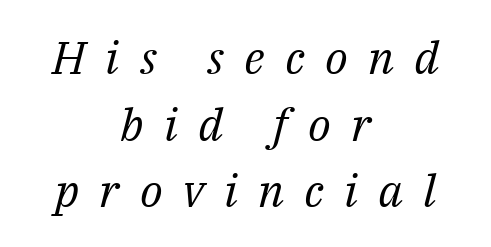
Q: Is the text bold? A: No.
Q: Is the text italic (slanted)? A: Yes, it leans right by about 14 degrees.
Q: Is the typeface a serif or a sans-serif typeface? A: Serif.
Q: Is the text underlined? A: No.
Q: How is the paragraph aligned? A: Centered.
Q: Is the spacing between letters normal or unusually wide? A: Unusually wide.
Q: Is the spacing between lines tight, normal or loose? A: Normal.
Q: Width (condensed, normal, or wide)? A: Normal.
Q: Stroke contrast? A: Medium.
Q: x-height? A: Medium.
Q: Monospaced? A: No.
